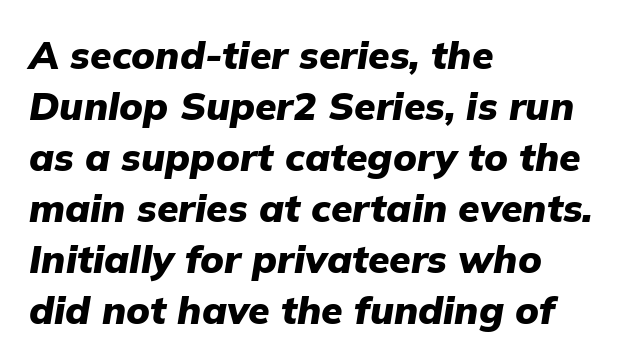
The image shows 39 px heavy type, italic (leaning right); set left-aligned, normal line spacing (1.31x), normal letter spacing, not underlined; low stroke contrast and a medium x-height.
